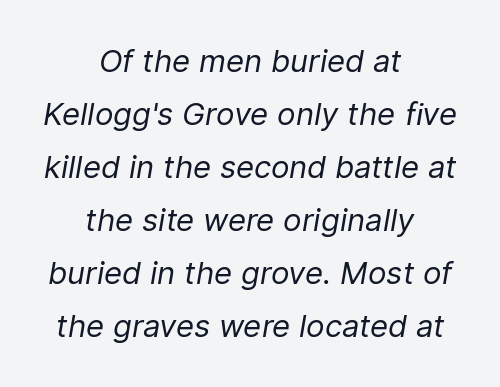
The image shows 31 px regular-weight type, italic (leaning right); set centered, line spacing 1.71x, normal letter spacing, not underlined; low stroke contrast and a medium x-height.
